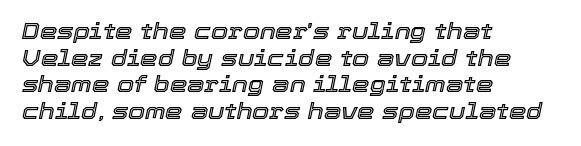
Q: Is the text italic (slanted)? A: Yes, it leans right by about 12 degrees.
Q: Is the text underlined? A: No.
Q: How is the paragraph aligned? A: Left-aligned.
Q: Is the spacing between letters normal or unusually wide? A: Normal.
